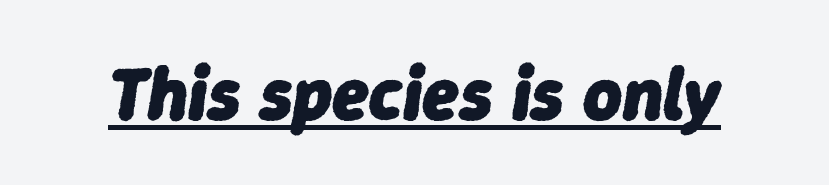
{"italic": "yes", "lean": "right", "slant_degrees": 9, "bold": "yes", "weight": "heavy", "width": "normal", "stroke_contrast": "low", "x_height": "medium", "monospaced": "no", "underline": "yes", "letter_spacing": "normal", "letter_spacing_em": 0.0, "glyph_px": 75}
